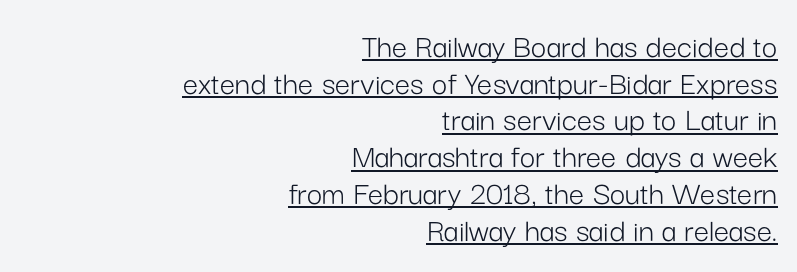
{"serif": "no", "italic": "no", "bold": "no", "weight": "light", "width": "normal", "stroke_contrast": "low", "x_height": "medium", "monospaced": "no", "underline": "yes", "align": "right", "line_spacing": "tight", "line_spacing_ratio": 1.08, "letter_spacing": "normal", "letter_spacing_em": 0.0, "glyph_px": 34}
